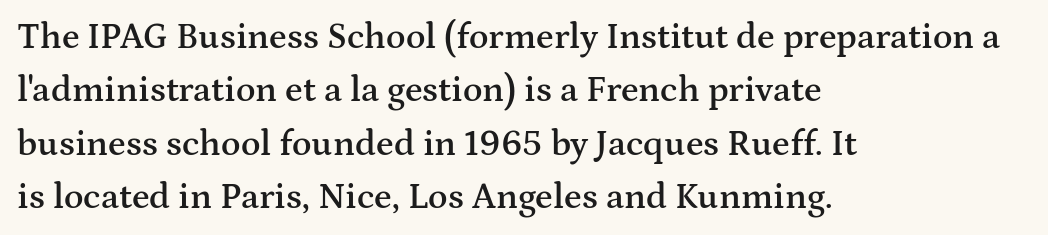
{"serif": "yes", "italic": "no", "bold": "semi", "weight": "semibold", "width": "wide", "stroke_contrast": "medium", "x_height": "medium", "monospaced": "no", "underline": "no", "align": "left", "line_spacing": "normal", "line_spacing_ratio": 1.48, "letter_spacing": "normal", "letter_spacing_em": 0.0, "glyph_px": 36}
